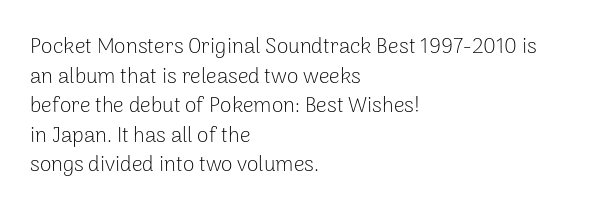
{"italic": "no", "bold": "no", "underline": "no", "align": "left", "line_spacing": "normal", "line_spacing_ratio": 1.41, "letter_spacing": "normal", "letter_spacing_em": 0.0, "glyph_px": 21}
